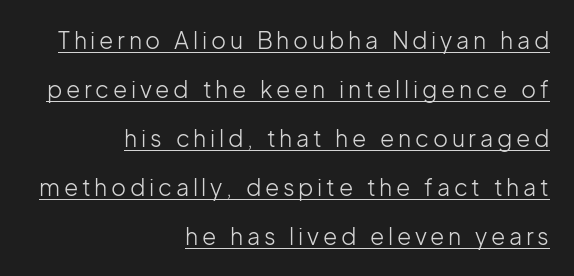
{"italic": "no", "bold": "no", "underline": "yes", "align": "right", "line_spacing": "loose", "line_spacing_ratio": 2.13, "glyph_px": 23}
